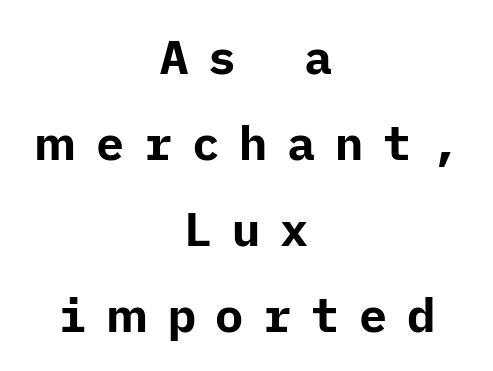
Q: Is the text bold? A: Yes.
Q: Is the text italic (slanted)? A: No, it is upright.
Q: Is the typeface a serif or a sans-serif typeface? A: Sans-serif.
Q: Is the text underlined? A: No.
Q: How is the paragraph aligned? A: Centered.
Q: Is the spacing between letters normal or unusually wide? A: Unusually wide.
Q: Width (condensed, normal, or wide)? A: Normal.
Q: Stroke contrast? A: Low.
Q: x-height? A: Medium.
